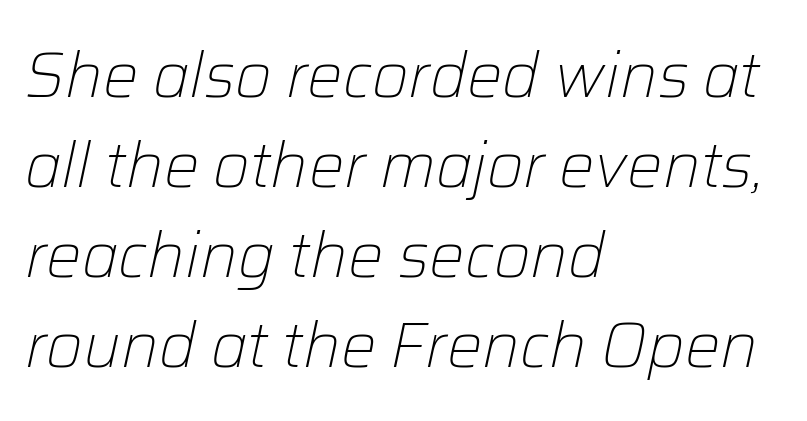
Q: Is the text bold? A: No.
Q: Is the text italic (slanted)? A: Yes, it leans right by about 12 degrees.
Q: Is the text underlined? A: No.
Q: How is the paragraph aligned? A: Left-aligned.
Q: Is the spacing between letters normal or unusually wide? A: Normal.
Q: Is the spacing between lines tight, normal or loose? A: Normal.
Q: Width (condensed, normal, or wide)? A: Normal.
Q: Stroke contrast? A: Low.
Q: x-height? A: Medium.
Q: Monospaced? A: No.
